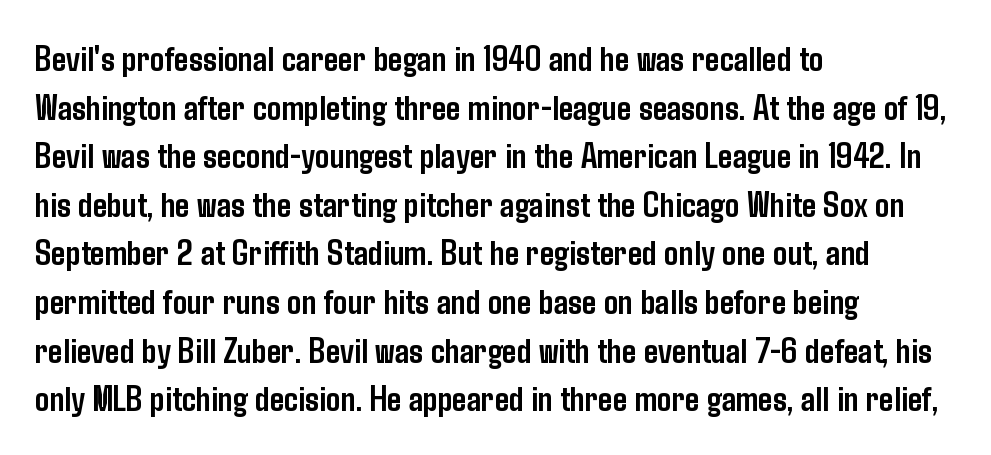
Q: Is the text bold? A: Yes.
Q: Is the text italic (slanted)? A: No, it is upright.
Q: Is the typeface a serif or a sans-serif typeface? A: Sans-serif.
Q: Is the text underlined? A: No.
Q: How is the paragraph aligned? A: Left-aligned.
Q: Is the spacing between letters normal or unusually wide? A: Normal.
Q: Is the spacing between lines tight, normal or loose? A: Normal.
Q: Width (condensed, normal, or wide)? A: Condensed.
Q: Stroke contrast? A: Low.
Q: x-height? A: Medium.
Q: Monospaced? A: No.
